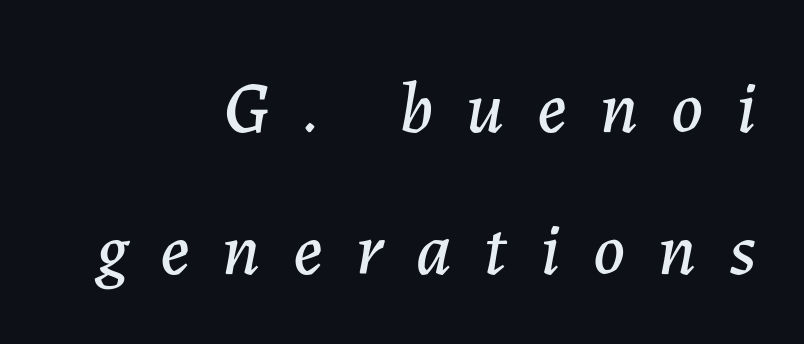
Q: Is the text italic (slanted)? A: Yes, it leans right by about 7 degrees.
Q: Is the text underlined? A: No.
Q: How is the paragraph aligned? A: Right-aligned.
Q: Is the spacing between letters normal or unusually wide? A: Unusually wide.
Q: Is the spacing between lines tight, normal or loose? A: Loose.
Q: Width (condensed, normal, or wide)? A: Normal.
Q: Stroke contrast? A: Low.
Q: x-height? A: Medium.
Q: Monospaced? A: No.
